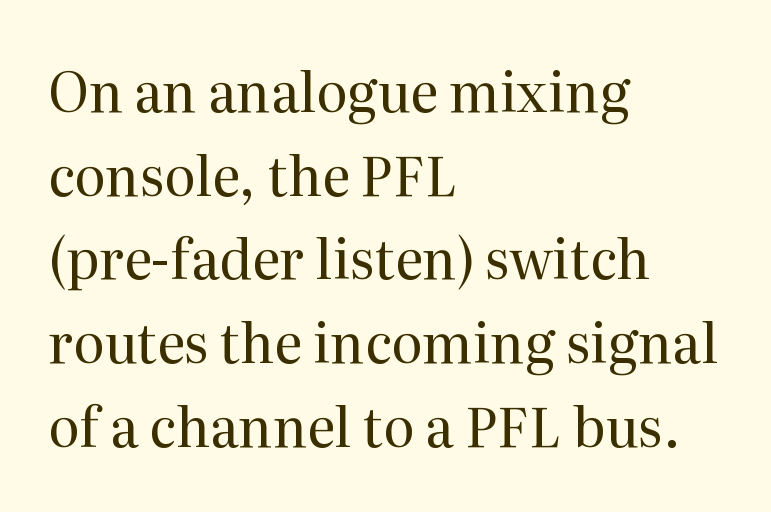
{"serif": "yes", "italic": "no", "bold": "no", "weight": "regular", "width": "normal", "stroke_contrast": "medium", "x_height": "medium", "monospaced": "no", "underline": "no", "align": "left", "line_spacing": "normal", "line_spacing_ratio": 1.55, "letter_spacing": "normal", "letter_spacing_em": 0.0, "glyph_px": 54}
